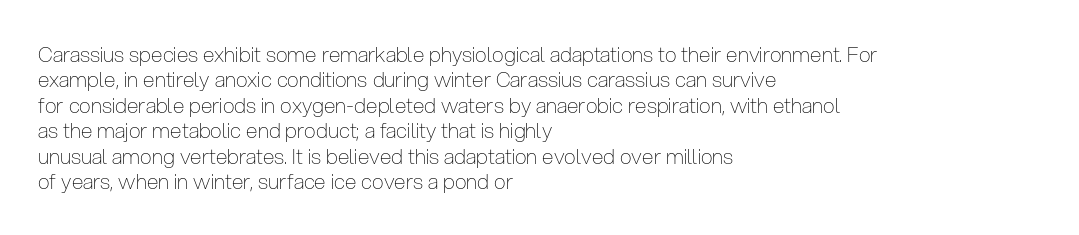
A bare baseline throughout the passage. Line beginnings align vertically; line endings do not. This sample uses plain, unmodified letter spacing. Posture: straight, roman, zero tilt. Is this a heavy cut? Hardly; it is regular or lighter.
